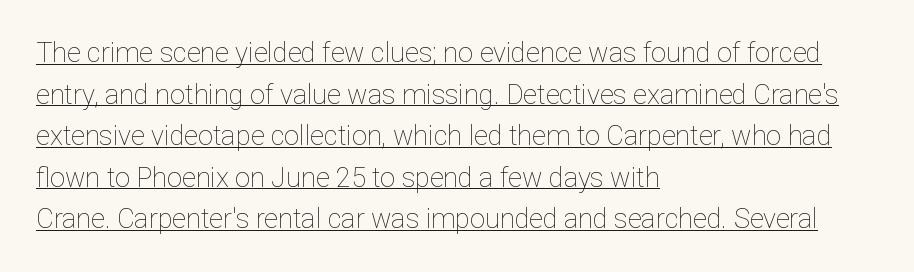
{"italic": "no", "bold": "no", "underline": "yes", "align": "left", "line_spacing": "normal", "line_spacing_ratio": 1.54, "letter_spacing": "normal", "letter_spacing_em": 0.0, "glyph_px": 27}
